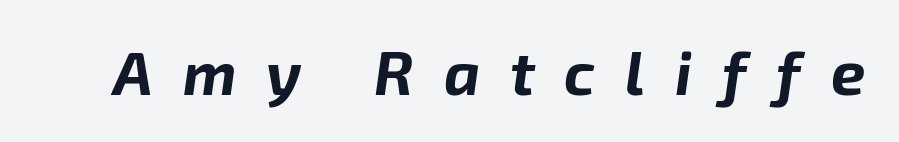
The image shows 61 px bold type, italic (leaning right); set unusually wide letter spacing (+0.49 em), not underlined; low stroke contrast and a medium x-height.
